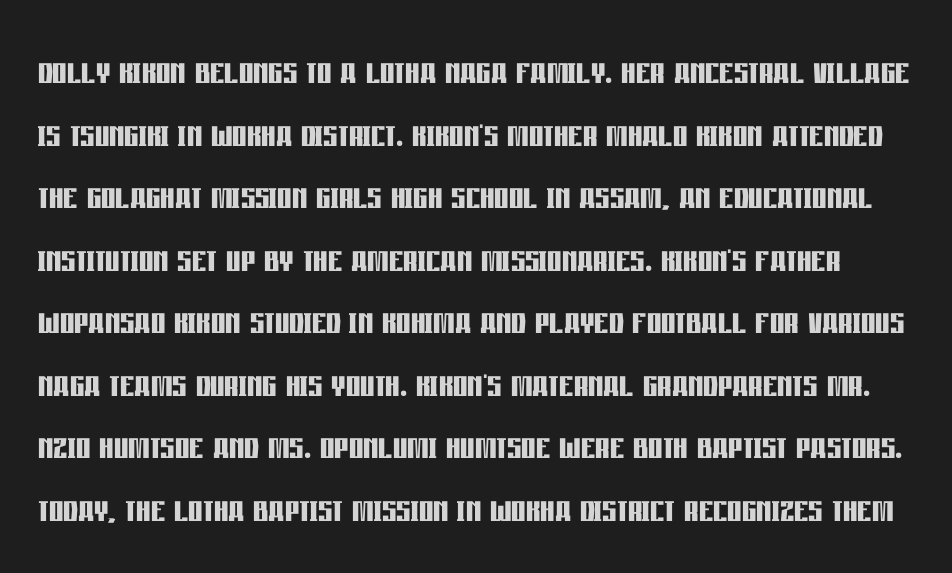
Q: Is the text bold? A: Yes.
Q: Is the text italic (slanted)? A: No, it is upright.
Q: Is the typeface a serif or a sans-serif typeface? A: Sans-serif.
Q: Is the text underlined? A: No.
Q: Is the spacing between letters normal or unusually wide? A: Normal.
Q: Is the spacing between lines tight, normal or loose? A: Normal.
Q: Width (condensed, normal, or wide)? A: Condensed.
Q: Stroke contrast? A: Low.
Q: x-height? A: Large.
Q: Monospaced? A: No.
